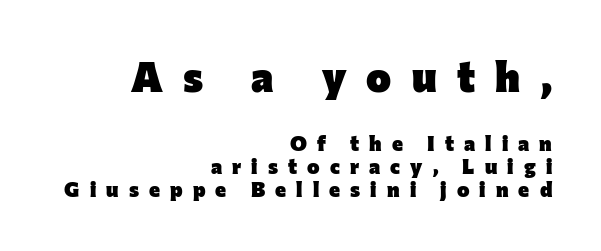
{"serif": "no", "italic": "no", "bold": "yes", "weight": "heavy", "width": "normal", "stroke_contrast": "low", "x_height": "medium", "monospaced": "no", "underline": "no", "align": "right", "line_spacing": "tight", "line_spacing_ratio": 1.1, "letter_spacing": "wide", "letter_spacing_em": 0.48, "larger_block": "first", "size_ratio": 2.0, "glyph_px": 42}
